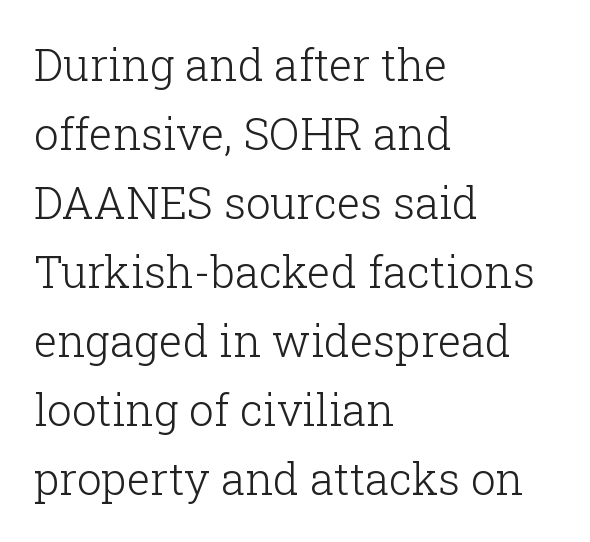
{"serif": "yes", "italic": "no", "bold": "no", "weight": "light", "width": "normal", "stroke_contrast": "low", "x_height": "medium", "monospaced": "no", "underline": "no", "align": "left", "line_spacing": "normal", "line_spacing_ratio": 1.57, "letter_spacing": "normal", "letter_spacing_em": 0.0, "glyph_px": 44}
